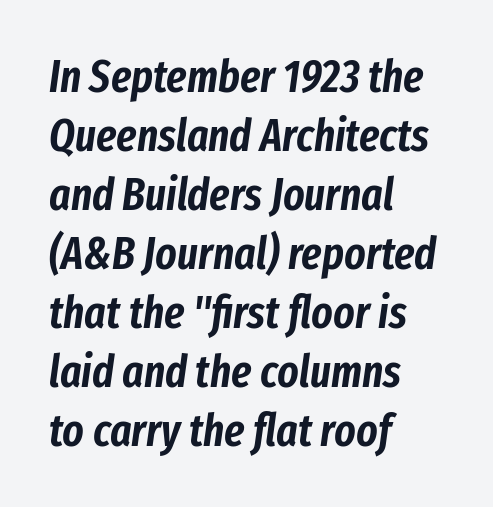
The typography opts for an oblique posture over an upright one. These lines sit exactly where default settings would place them. What stands out about the letter spacing? Nothing — it is the standard amount. Letters rest on an invisible, unmarked baseline. Note the varied advance widths — an 'i' is clearly narrower than an 'm'. Does the copy run flush right? No — it runs flush left.
